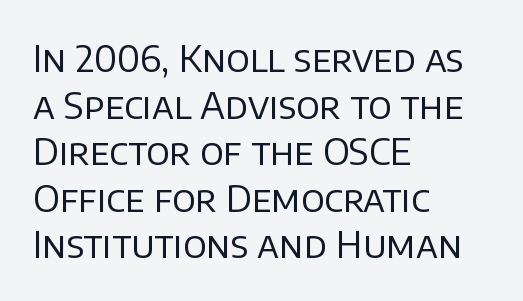
The image shows 37 px regular-weight sans-serif type, upright; set left-aligned, normal line spacing (1.26x), normal letter spacing, not underlined; low stroke contrast and a large x-height.
